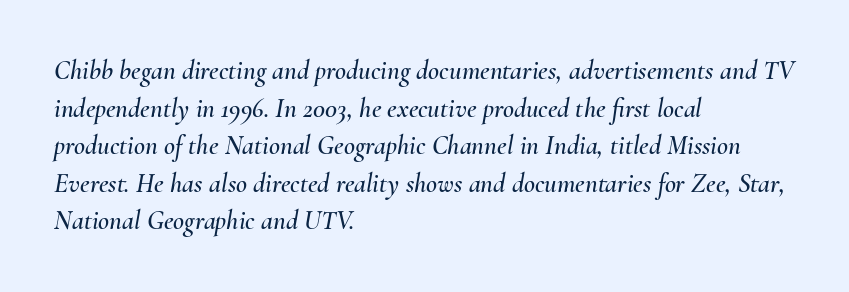
Q: Is the text italic (slanted)? A: Yes, it leans right by about 10 degrees.
Q: Is the text underlined? A: No.
Q: How is the paragraph aligned? A: Left-aligned.
Q: Is the spacing between letters normal or unusually wide? A: Normal.
Q: Is the spacing between lines tight, normal or loose? A: Normal.
